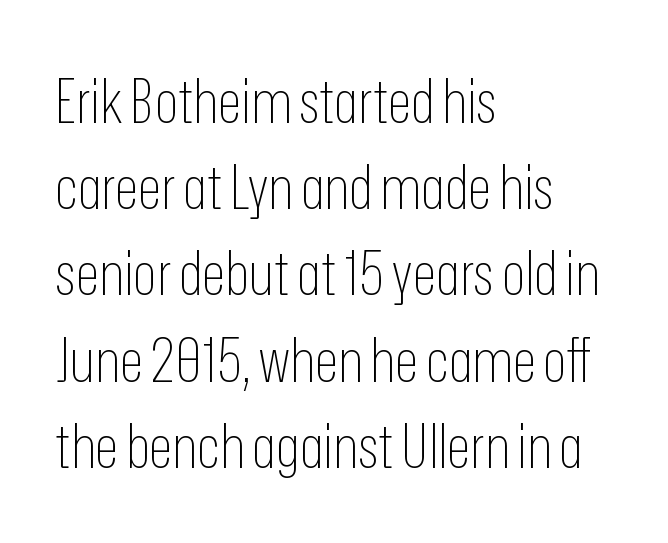
{"serif": "no", "italic": "no", "bold": "no", "weight": "thin", "width": "condensed", "stroke_contrast": "low", "x_height": "medium", "monospaced": "no", "underline": "no", "align": "left", "line_spacing": "normal", "line_spacing_ratio": 1.39, "letter_spacing": "normal", "letter_spacing_em": 0.0, "glyph_px": 62}
